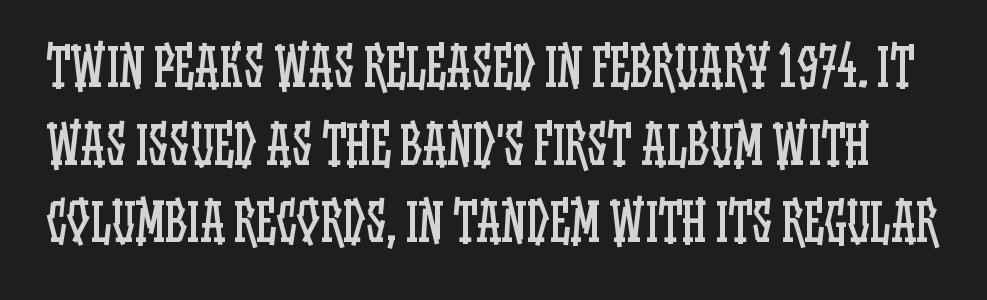
When letters stand straight like this, we call the style roman or upright. Glance below the letters and you will spot only blank space. The type is set solid horizontally, with unmodified tracking. The rendering uses natural spacing where letterforms have individual widths.
